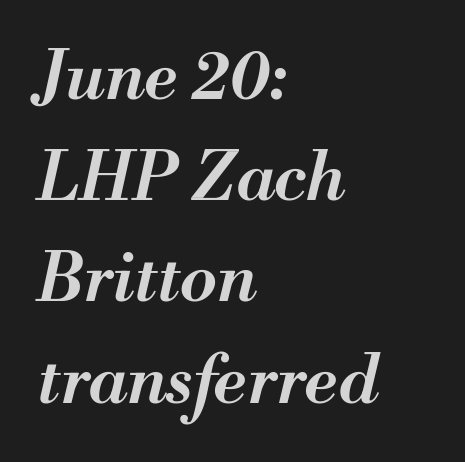
Q: Is the text bold? A: Semi-bold.
Q: Is the text italic (slanted)? A: Yes, it leans right by about 13 degrees.
Q: Is the text underlined? A: No.
Q: How is the paragraph aligned? A: Left-aligned.
Q: Is the spacing between letters normal or unusually wide? A: Normal.
Q: Is the spacing between lines tight, normal or loose? A: Normal.
Q: Width (condensed, normal, or wide)? A: Normal.
Q: Stroke contrast? A: Medium.
Q: x-height? A: Small.
Q: Monospaced? A: No.
